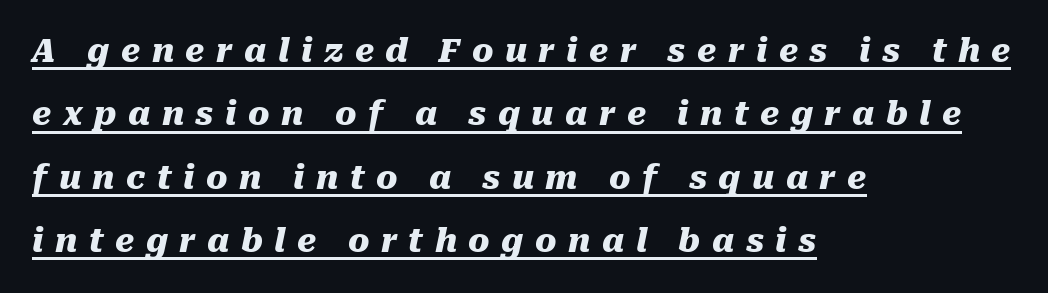
Q: Is the text bold? A: Yes.
Q: Is the text italic (slanted)? A: Yes, it leans right by about 10 degrees.
Q: Is the text underlined? A: Yes.
Q: How is the paragraph aligned? A: Left-aligned.
Q: Is the spacing between letters normal or unusually wide? A: Unusually wide.
Q: Is the spacing between lines tight, normal or loose? A: Loose.
Q: Width (condensed, normal, or wide)? A: Normal.
Q: Stroke contrast? A: Medium.
Q: x-height? A: Medium.
Q: Monospaced? A: No.
